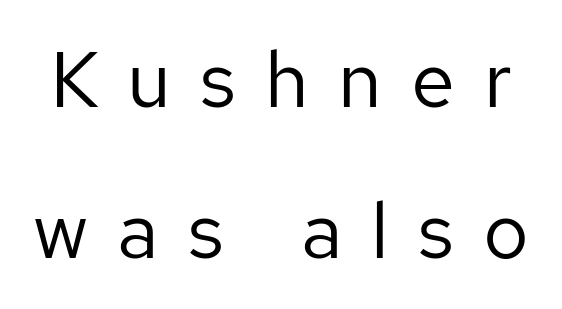
Note: no serifs on the glyphs. The cut favours lightness, reaching ordinary text weight at its darkest. The letters stand upright; this is a roman face. Nobody drew a line under any word here. The rendering uses natural spacing where letterforms have individual widths. Honestly, the rows look like they've been pulled way apart.
